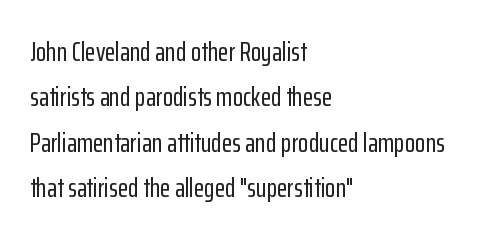
Tracking here is standard; glyphs follow each other at the usual distance. Horizontal alignment here is leftward, the default for most running prose. Honestly, the row spacing looks completely unremarkable. Check the space under the baseline: it is left empty. The specimen reads as upright at a glance.
